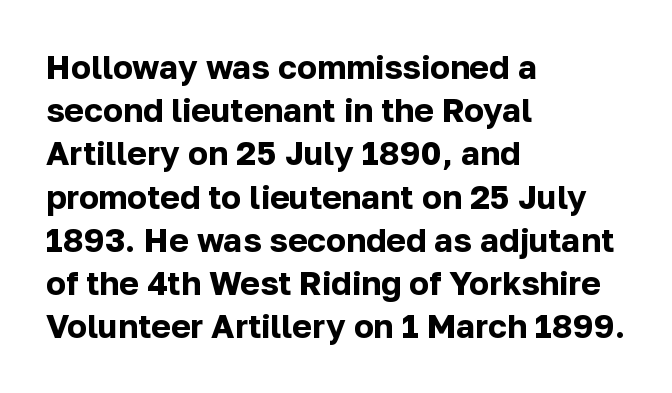
Observe the absence of serifs on each vertical stroke in this sample. Default kerning and tracking; the words read as compact shapes. Each letter keeps its own natural width here, so spacing adapts to shape. Heavy, bold letterforms.
